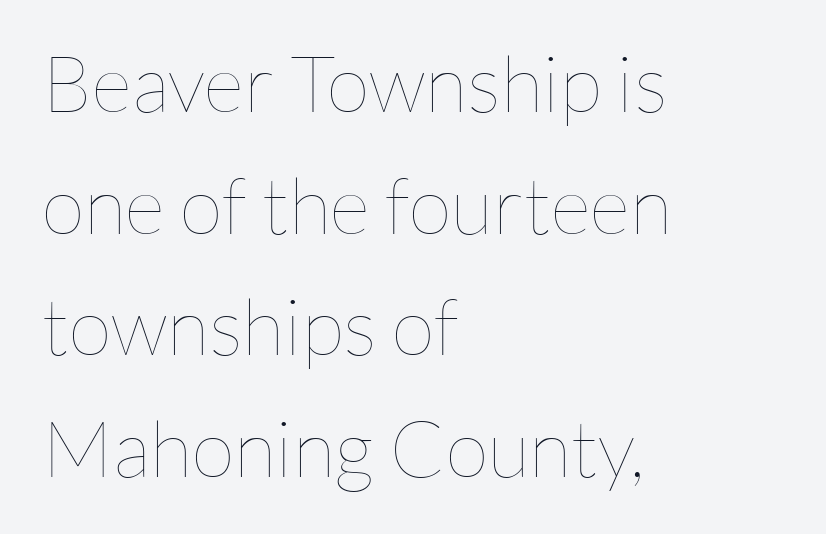
{"italic": "no", "bold": "no", "weight": "thin", "width": "normal", "stroke_contrast": "low", "x_height": "medium", "monospaced": "no", "underline": "no", "align": "left", "line_spacing": "normal", "line_spacing_ratio": 1.54, "letter_spacing": "normal", "letter_spacing_em": 0.0, "glyph_px": 79}
